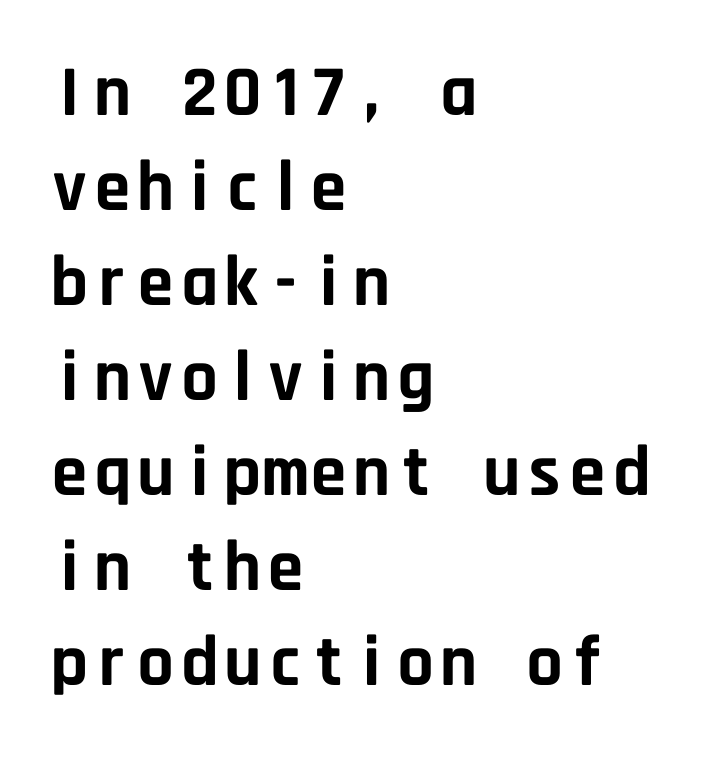
Q: Is the text bold? A: Yes.
Q: Is the text italic (slanted)? A: No, it is upright.
Q: Is the typeface a serif or a sans-serif typeface? A: Sans-serif.
Q: Is the text underlined? A: No.
Q: How is the paragraph aligned? A: Left-aligned.
Q: Is the spacing between letters normal or unusually wide? A: Normal.
Q: Is the spacing between lines tight, normal or loose? A: Normal.
Q: Width (condensed, normal, or wide)? A: Normal.
Q: Stroke contrast? A: Low.
Q: x-height? A: Large.
Q: Monospaced? A: Yes.
